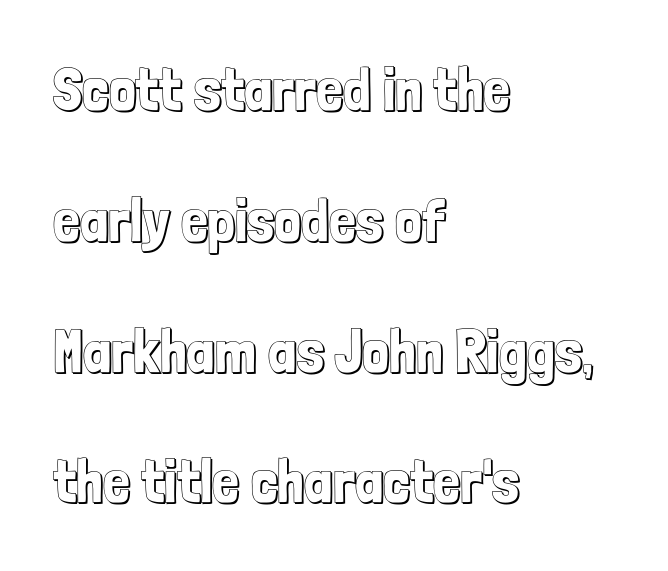
The image shows 60 px condensed type, upright; set left-aligned, loose line spacing (2.18x), normal letter spacing, not underlined; a medium x-height.
